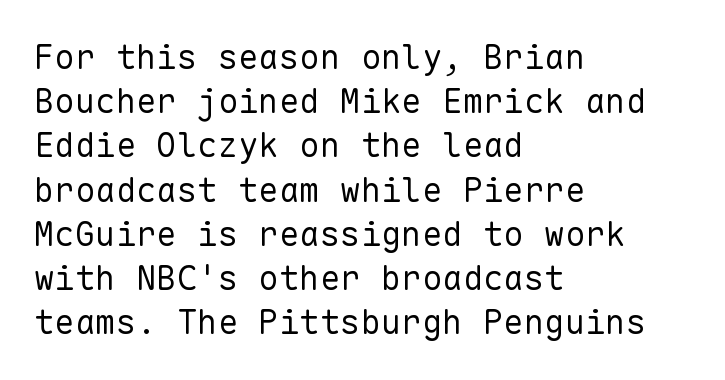
Nope, no serifs anywhere on these letters. A normal amount of white space separates one row of letters from the next. Nothing heavy about these letters — not bold at all. Typeset ragged right — the left edge is the straight one. Do the characters align in a grid? Yes, the font is monospaced. Underlining? Definitely not there.
